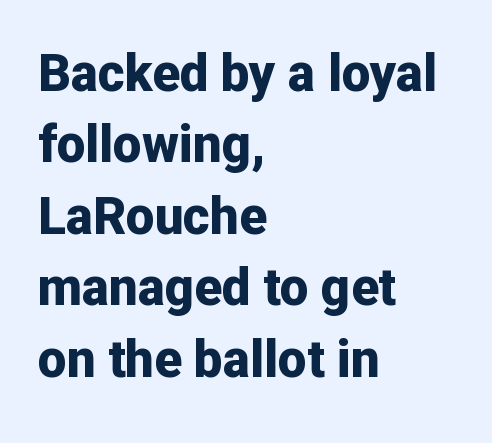
The image shows 51 px bold sans-serif type, upright; set left-aligned, normal line spacing (1.4x), normal letter spacing, not underlined; low stroke contrast and a medium x-height.
